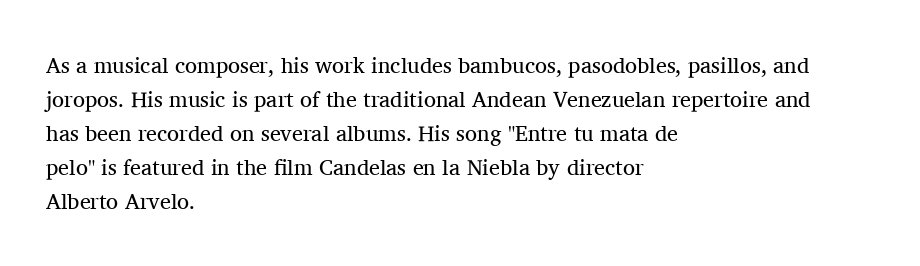
The image shows 22 px text type, upright; set left-aligned, normal line spacing (1.55x), normal letter spacing, not underlined.
